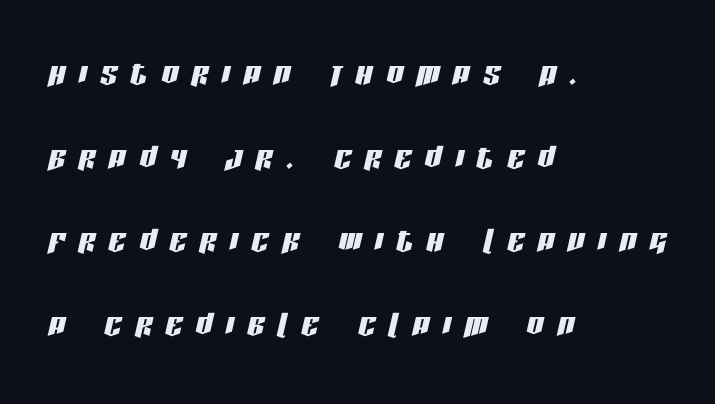
{"italic": "yes", "lean": "right", "slant_degrees": 13, "width": "condensed", "stroke_contrast": "low", "x_height": "large", "monospaced": "no", "underline": "no", "align": "left", "line_spacing": "loose", "line_spacing_ratio": 1.99, "letter_spacing": "wide", "letter_spacing_em": 0.32, "glyph_px": 42}
